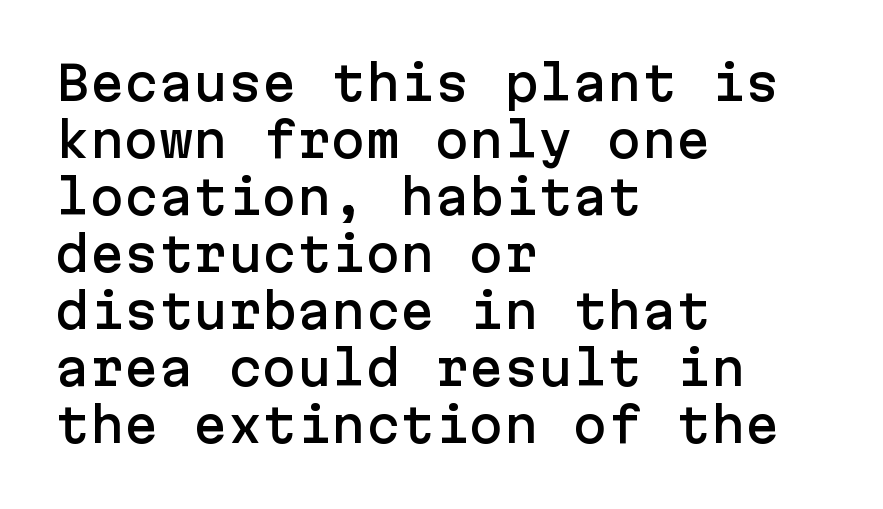
Inter-character spacing is left at the font's built-in metrics. Ascenders rise straight up at ninety degrees. A classic flush-left, rag-right setting is used for this passage. This rendering employs a face without finishing strokes, i.e., a sans-serif.
